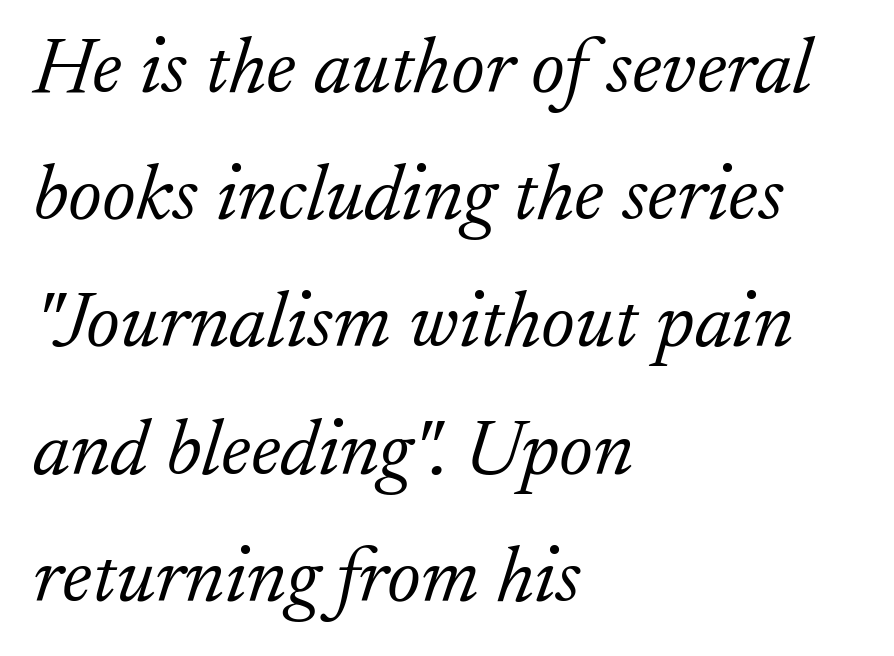
Q: Is the text bold? A: No.
Q: Is the text italic (slanted)? A: Yes, it leans right by about 17 degrees.
Q: Is the typeface a serif or a sans-serif typeface? A: Serif.
Q: Is the text underlined? A: No.
Q: How is the paragraph aligned? A: Left-aligned.
Q: Is the spacing between letters normal or unusually wide? A: Normal.
Q: Is the spacing between lines tight, normal or loose? A: Normal.
Q: Width (condensed, normal, or wide)? A: Normal.
Q: Stroke contrast? A: Low.
Q: x-height? A: Small.
Q: Monospaced? A: No.
